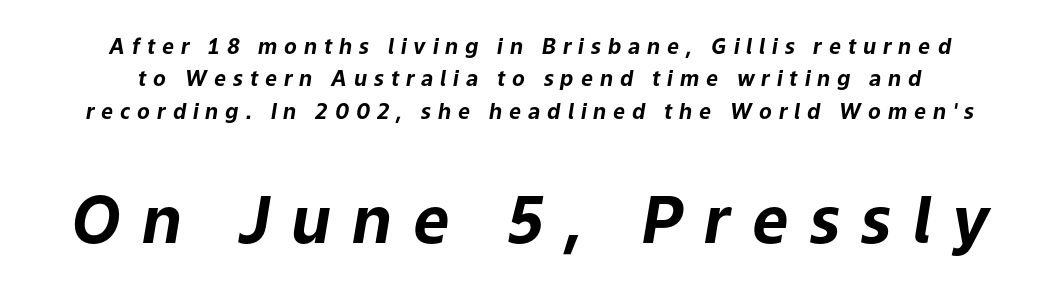
Horizontal alignment here is central, giving a formal, balanced look. Caption: upper text group reduced, lower text group enlarged. The rendering inserts visible extra space after every character. Looks like regular typesetting: each glyph gets only the width it needs.
